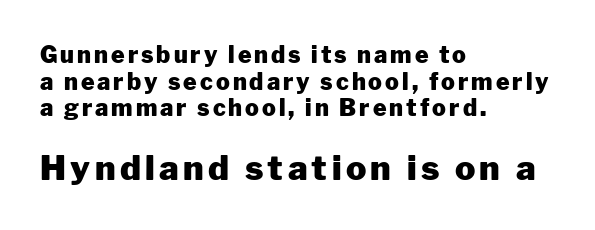
Q: Is the text bold? A: Yes.
Q: Is the text italic (slanted)? A: No, it is upright.
Q: Is the typeface a serif or a sans-serif typeface? A: Sans-serif.
Q: Is the text underlined? A: No.
Q: How is the paragraph aligned? A: Left-aligned.
Q: Which block of text is set in a larger size, the first (top) or the second (bottom)? A: The second (bottom) one.
Q: Width (condensed, normal, or wide)? A: Normal.
Q: Stroke contrast? A: Low.
Q: x-height? A: Medium.
Q: Monospaced? A: No.
